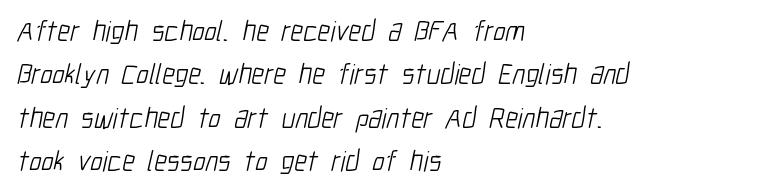
What stands out about the letter spacing? Nothing — it is the standard amount. The area under the type is left untouched. Line beginnings align vertically; line endings do not. Regarding leading, the lines here are spaced in the standard way.
